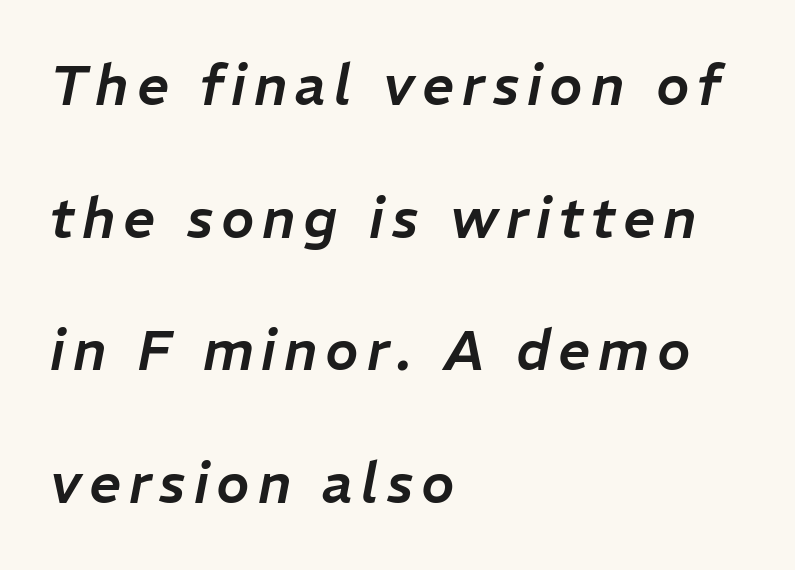
If you drew a line through each stem, it would be angled. The letters advance in unequal steps, a hallmark of proportional type. These lines stand farther apart than default settings would place them. Clear beneath every line of the passage. Notice how the passage keeps a crisp vertical edge on the left only.
